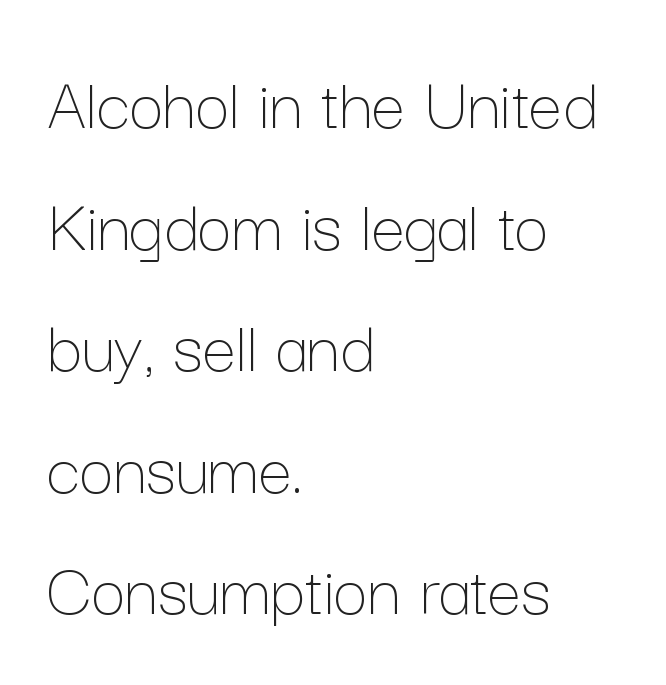
Q: Is the text bold? A: No.
Q: Is the text italic (slanted)? A: No, it is upright.
Q: Is the text underlined? A: No.
Q: How is the paragraph aligned? A: Left-aligned.
Q: Is the spacing between letters normal or unusually wide? A: Normal.
Q: Is the spacing between lines tight, normal or loose? A: Normal.
Q: Width (condensed, normal, or wide)? A: Normal.
Q: Stroke contrast? A: Low.
Q: x-height? A: Medium.
Q: Monospaced? A: No.
